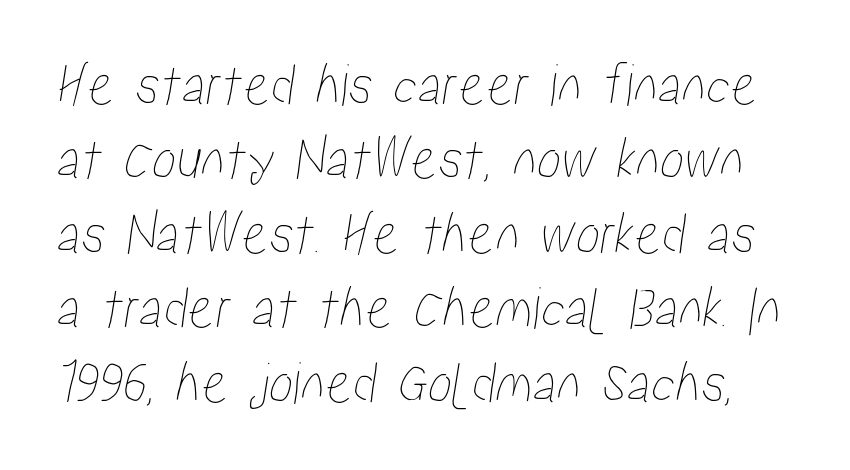
The passage shown has conventional tracking throughout. The strip under each line holds only bare page. The passage shown is typed in a proportional face where columns would drift.
